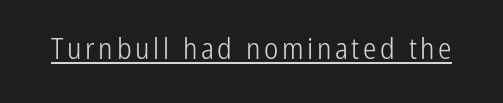
{"serif": "no", "italic": "no", "bold": "no", "weight": "light", "width": "condensed", "stroke_contrast": "low", "x_height": "medium", "monospaced": "no", "underline": "yes", "glyph_px": 30}
